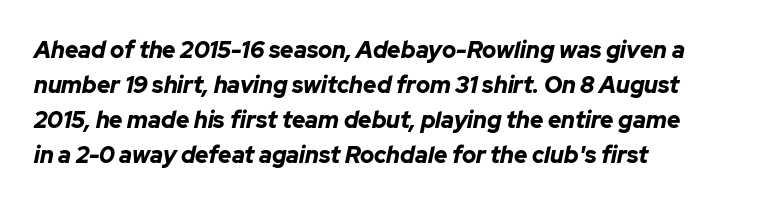
{"italic": "yes", "lean": "right", "slant_degrees": 12, "bold": "yes", "underline": "no", "align": "left", "line_spacing": "normal", "line_spacing_ratio": 1.52, "letter_spacing": "normal", "letter_spacing_em": 0.0, "glyph_px": 23}
